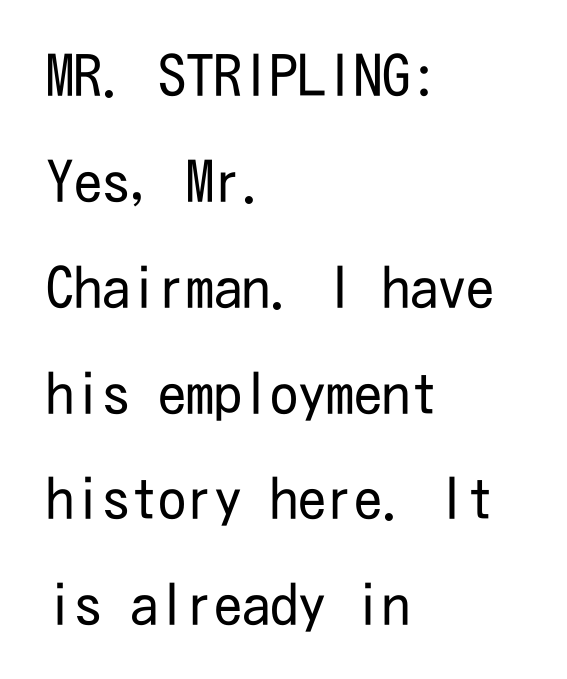
The image shows 56 px regular-weight, condensed sans-serif type, upright; set left-aligned, line spacing 1.89x, normal letter spacing, not underlined; low stroke contrast and a medium x-height.
